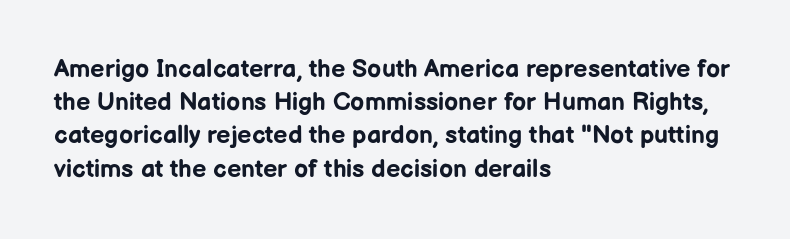
{"italic": "no", "bold": "yes", "underline": "no", "align": "left", "line_spacing": "normal", "line_spacing_ratio": 1.33, "letter_spacing": "normal", "letter_spacing_em": 0.0, "glyph_px": 25}
